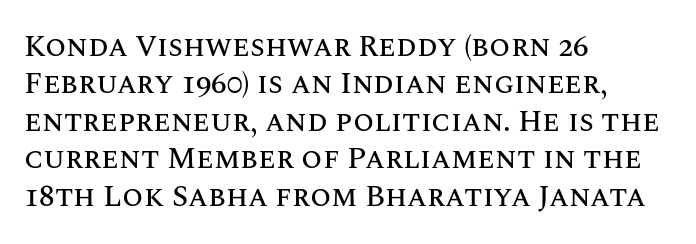
Q: Is the text italic (slanted)? A: No, it is upright.
Q: Is the text underlined? A: No.
Q: How is the paragraph aligned? A: Left-aligned.
Q: Is the spacing between letters normal or unusually wide? A: Normal.
Q: Is the spacing between lines tight, normal or loose? A: Normal.
Q: Width (condensed, normal, or wide)? A: Normal.
Q: Stroke contrast? A: Medium.
Q: x-height? A: Large.
Q: Monospaced? A: No.
